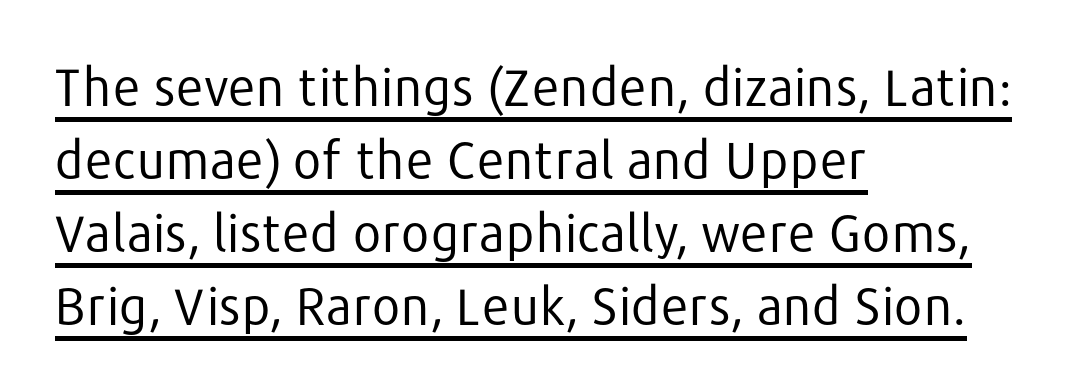
{"serif": "no", "italic": "no", "bold": "no", "weight": "regular", "width": "normal", "stroke_contrast": "low", "x_height": "medium", "monospaced": "no", "underline": "yes", "align": "left", "line_spacing": "normal", "line_spacing_ratio": 1.43, "letter_spacing": "normal", "letter_spacing_em": 0.0, "glyph_px": 51}
